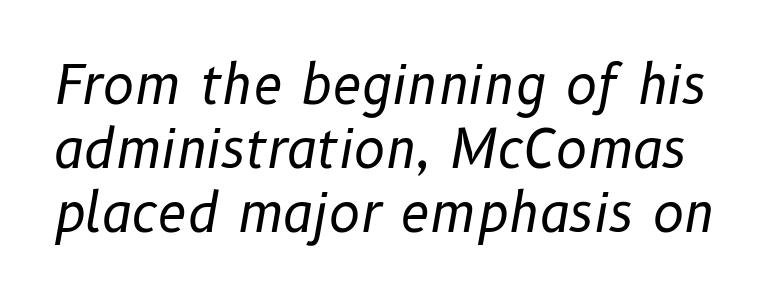
{"italic": "yes", "lean": "right", "slant_degrees": 10, "bold": "no", "weight": "regular", "width": "normal", "stroke_contrast": "low", "x_height": "medium", "monospaced": "no", "underline": "no", "line_spacing_ratio": 1.21, "letter_spacing": "normal", "letter_spacing_em": 0.0, "glyph_px": 53}
